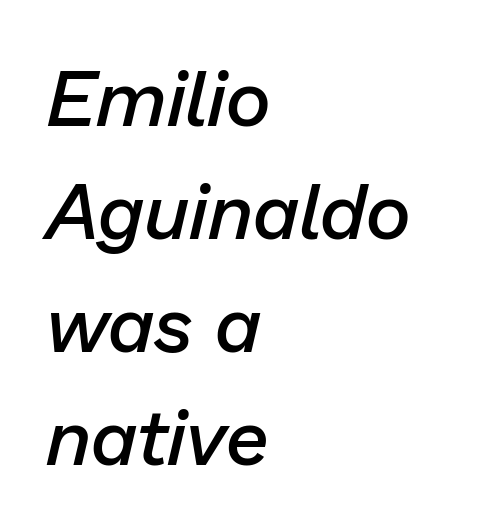
{"italic": "yes", "lean": "right", "slant_degrees": 13, "bold": "semi", "weight": "semibold", "width": "normal", "stroke_contrast": "low", "x_height": "medium", "monospaced": "no", "underline": "no", "align": "left", "line_spacing": "normal", "line_spacing_ratio": 1.45, "letter_spacing": "normal", "letter_spacing_em": 0.0, "glyph_px": 78}
